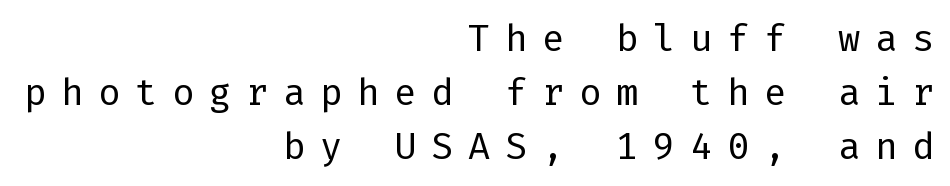
The image shows 37 px regular-weight sans-serif type, upright; set right-aligned, normal line spacing (1.46x), unusually wide letter spacing (+0.4 em), not underlined; low stroke contrast and a medium x-height.
